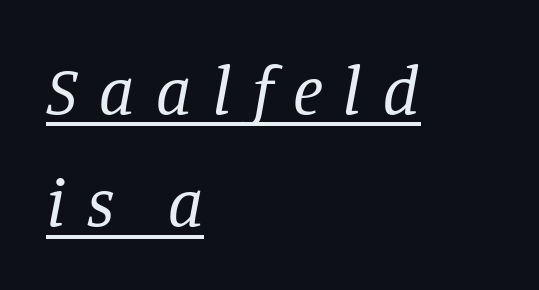
{"serif": "yes", "italic": "yes", "lean": "right", "slant_degrees": 11, "bold": "no", "weight": "regular", "width": "normal", "stroke_contrast": "low", "x_height": "large", "monospaced": "no", "underline": "yes", "align": "left", "line_spacing": "normal", "line_spacing_ratio": 1.63, "letter_spacing": "wide", "letter_spacing_em": 0.3, "glyph_px": 69}
